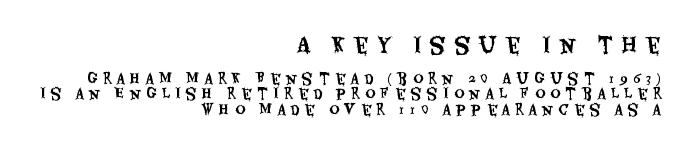
The image shows 21 px text type, upright; set right-aligned, tight line spacing (1.13x), unusually wide letter spacing (+0.38 em), not underlined; the first (top) block is 1.5x larger.
